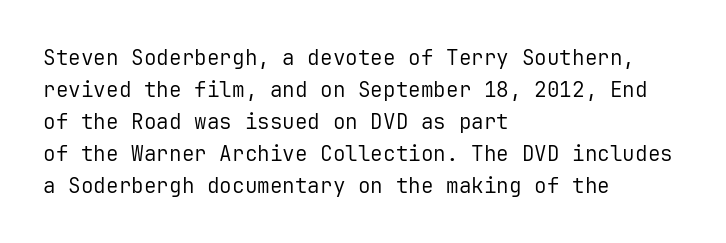
{"italic": "no", "bold": "no", "underline": "no", "align": "left", "line_spacing": "normal", "line_spacing_ratio": 1.52, "letter_spacing": "normal", "letter_spacing_em": 0.0, "glyph_px": 21}
